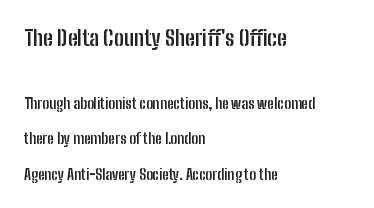
Q: Is the text bold? A: Yes.
Q: Is the text italic (slanted)? A: No, it is upright.
Q: Is the text underlined? A: No.
Q: How is the paragraph aligned? A: Left-aligned.
Q: Is the spacing between letters normal or unusually wide? A: Normal.
Q: Is the spacing between lines tight, normal or loose? A: Loose.
Q: Which block of text is set in a larger size, the first (top) or the second (bottom)? A: The first (top) one.
